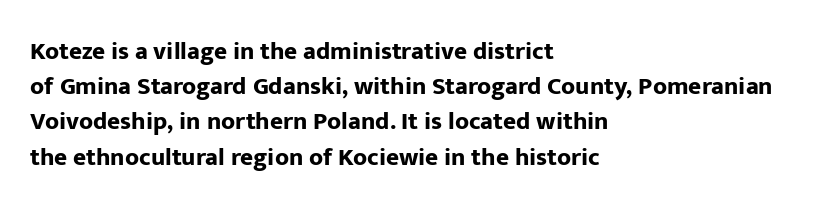
Here the glyphs are tracked normally, forming tight word shapes. Posture: upright roman. Plain, unruled lines of type. Leading matches the norm, producing a regular column.
